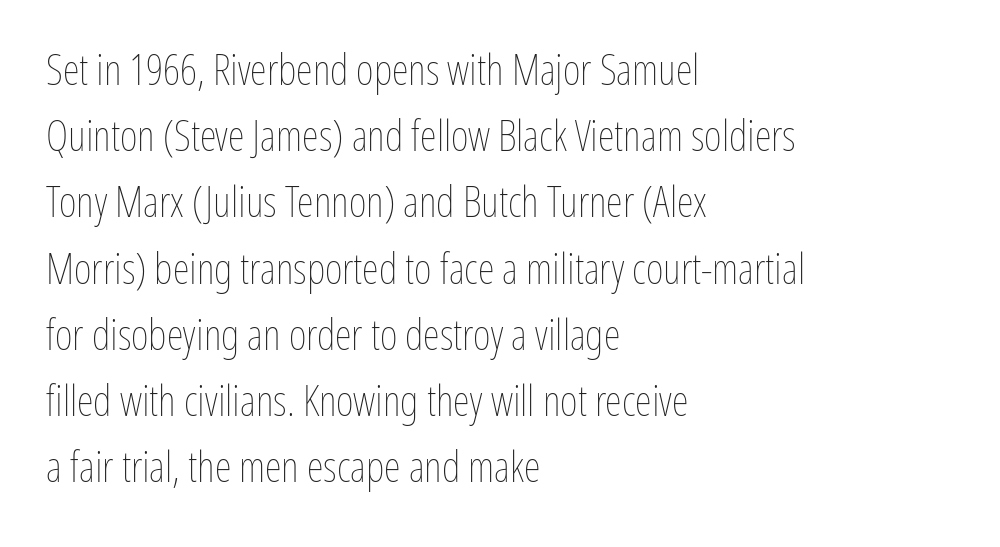
In terms of leading, this rendering sits right in the middle. Every character sits straight up, as roman type does. One-word summary of the alignment: left. Each letter keeps its own natural width here, so spacing adapts to shape.
